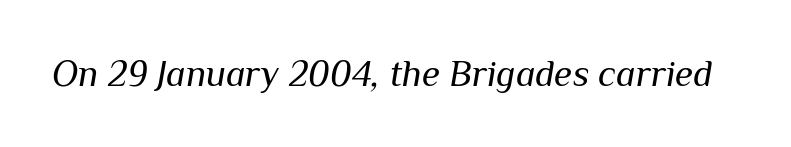
Q: Is the text bold? A: No.
Q: Is the text italic (slanted)? A: Yes, it leans right by about 10 degrees.
Q: Is the text underlined? A: No.
Q: Is the spacing between letters normal or unusually wide? A: Normal.
Q: Width (condensed, normal, or wide)? A: Normal.
Q: Stroke contrast? A: Medium.
Q: x-height? A: Medium.
Q: Monospaced? A: No.
